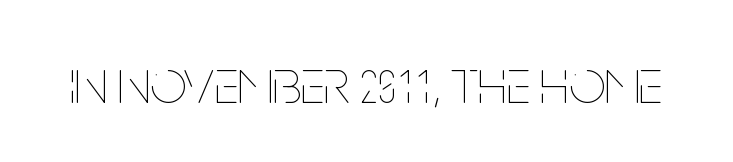
Type without underlining. Unbolded letterforms with no extra heft. Short note: letters normally spaced. Think of a printed novel: that variable character pitch is what you see here. This sample uses an upright cut, with every glyph sitting square on the baseline.
